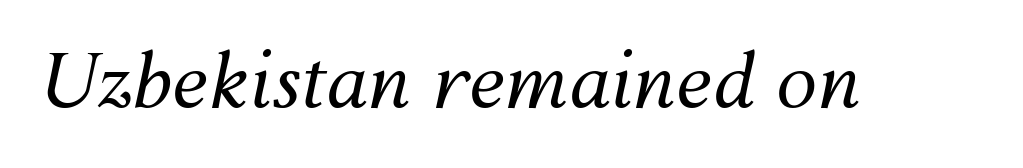
{"italic": "yes", "lean": "right", "slant_degrees": 12, "bold": "no", "weight": "regular", "width": "normal", "stroke_contrast": "medium", "x_height": "medium", "monospaced": "no", "underline": "no", "letter_spacing": "normal", "letter_spacing_em": 0.0, "glyph_px": 74}
